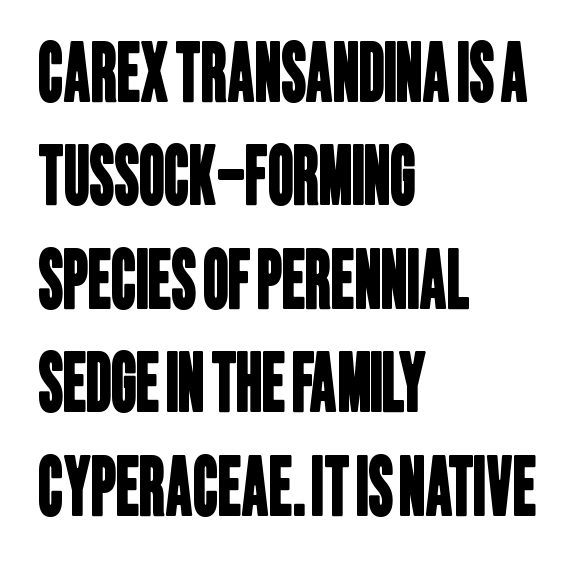
Bare-footed words on every line. Does extra space separate the letters? No, they use regular spacing. The passage shown is typed in a proportional face where columns would drift. Look at the bottom of the vertical strokes: they stop flat, with no serifs.
